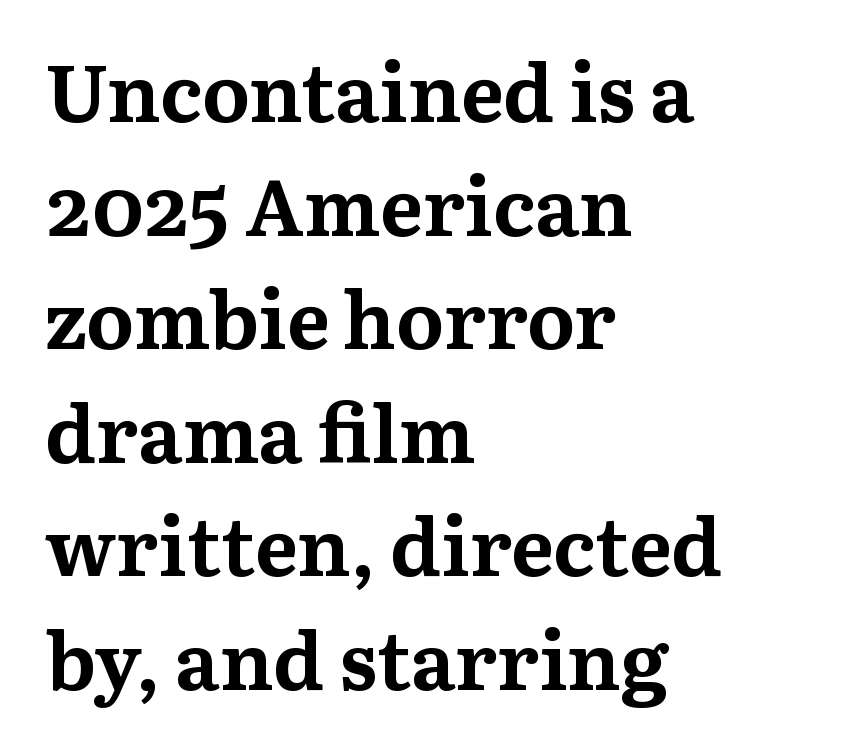
Just letters on the line, the space beneath them empty. Designer's note — italics off, roman on. Words appear dense and cohesive because spacing is normal. Line beginnings align vertically; line endings do not.
